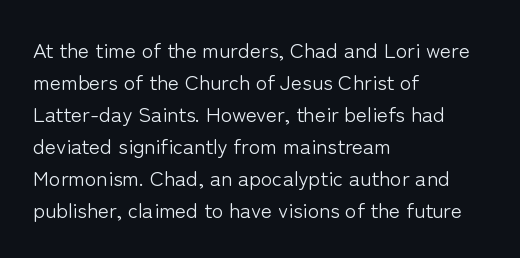
The image shows 21 px text type, upright; set left-aligned, normal line spacing (1.52x), normal letter spacing, not underlined.
